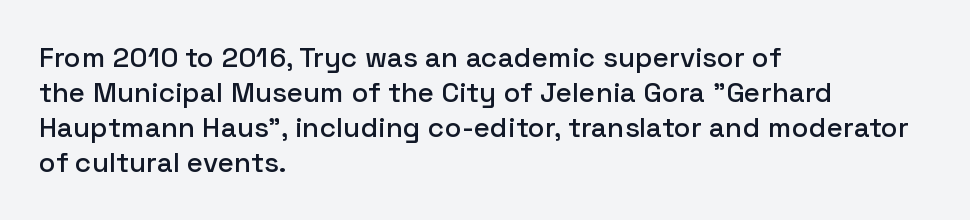
Q: Is the text italic (slanted)? A: No, it is upright.
Q: Is the typeface a serif or a sans-serif typeface? A: Sans-serif.
Q: Is the text underlined? A: No.
Q: How is the paragraph aligned? A: Left-aligned.
Q: Is the spacing between letters normal or unusually wide? A: Normal.
Q: Is the spacing between lines tight, normal or loose? A: Normal.
Q: Width (condensed, normal, or wide)? A: Normal.
Q: Stroke contrast? A: Low.
Q: x-height? A: Medium.
Q: Monospaced? A: No.
